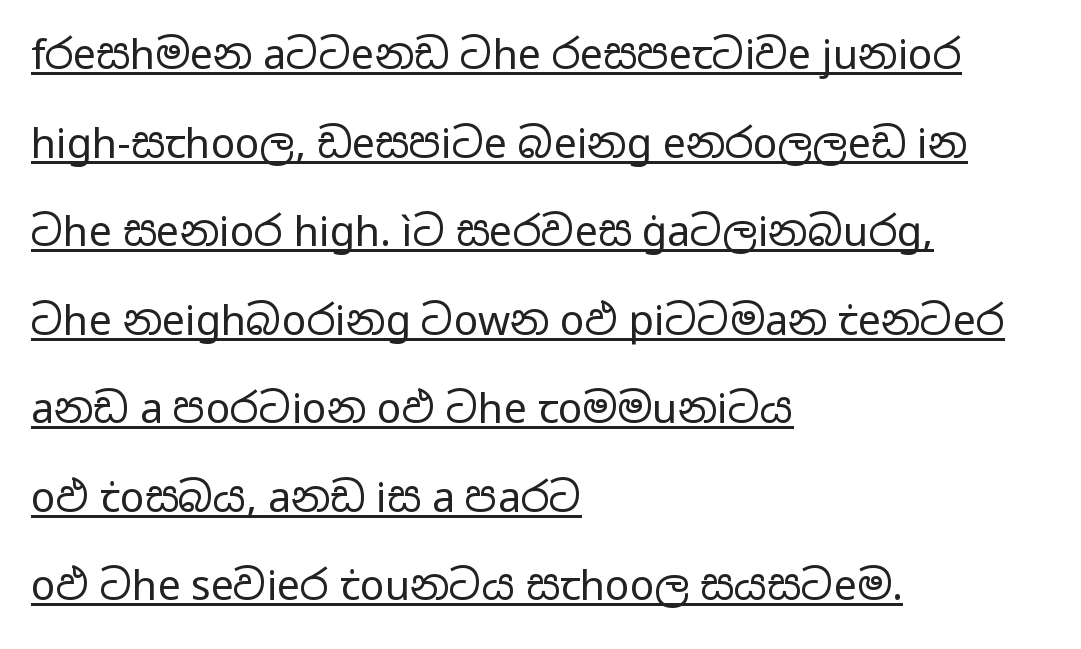
The image shows 41 px regular-weight, wide sans-serif type, upright; set left-aligned, loose line spacing (2.16x), normal letter spacing, underlined; low stroke contrast and a medium x-height.
